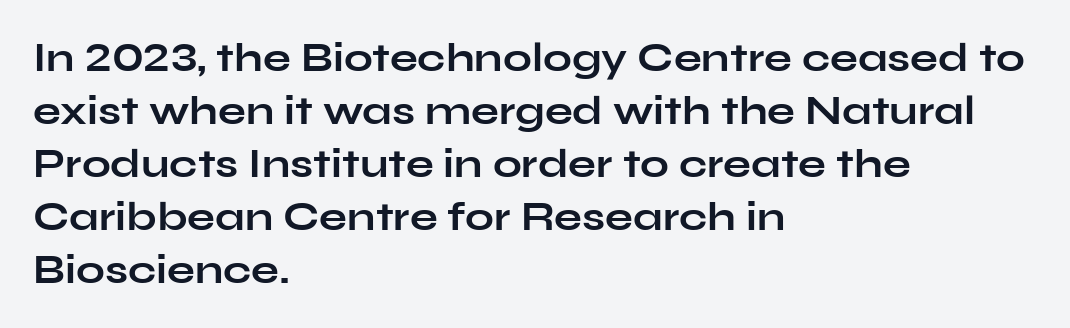
How heavy is the stroke? Heavy — this is a bold. Rendered with straight, roman letterforms. The words here are not underlined. The face used here is proportionally spaced, like ordinary book or web type. Look at the bottom of the vertical strokes: they stop flat, with no serifs. You could call the tracking neutral — neither tight nor loose.
